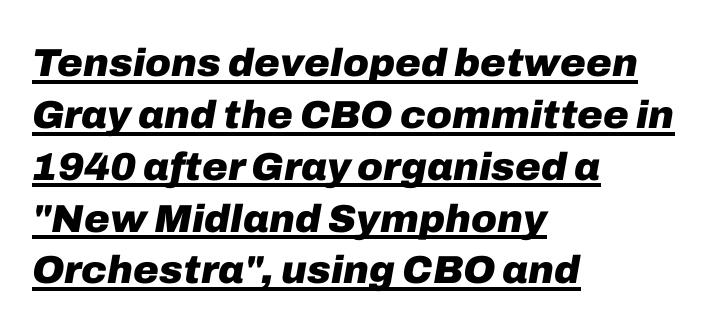
{"italic": "yes", "lean": "right", "slant_degrees": 10, "bold": "yes", "weight": "heavy", "width": "normal", "stroke_contrast": "low", "x_height": "medium", "monospaced": "no", "underline": "yes", "align": "left", "line_spacing": "normal", "line_spacing_ratio": 1.33, "letter_spacing": "normal", "letter_spacing_em": 0.0, "glyph_px": 39}
